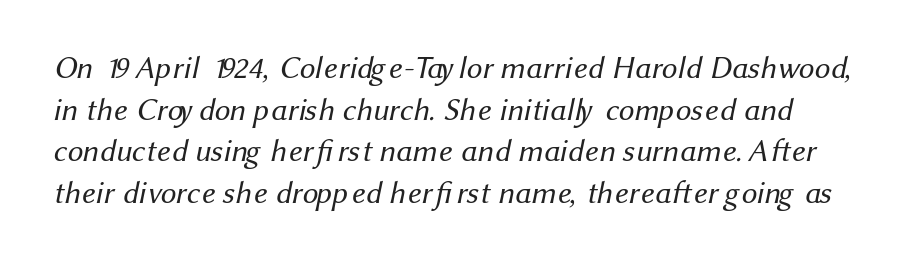
Q: Is the text bold? A: No.
Q: Is the typeface a serif or a sans-serif typeface? A: Sans-serif.
Q: Is the text underlined? A: No.
Q: Is the spacing between letters normal or unusually wide? A: Normal.
Q: Is the spacing between lines tight, normal or loose? A: Normal.
Q: Width (condensed, normal, or wide)? A: Normal.
Q: Stroke contrast? A: Medium.
Q: x-height? A: Medium.
Q: Monospaced? A: No.
